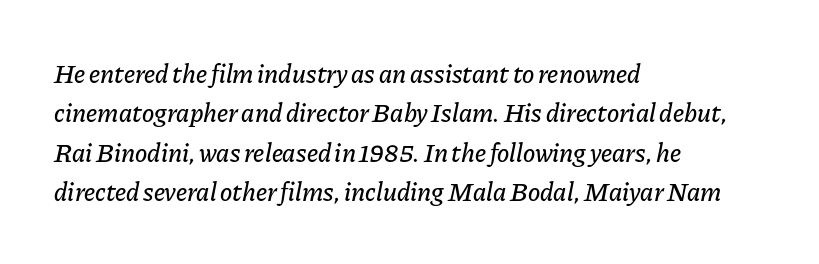
Q: Is the text italic (slanted)? A: Yes, it leans right by about 11 degrees.
Q: Is the text underlined? A: No.
Q: How is the paragraph aligned? A: Left-aligned.
Q: Is the spacing between letters normal or unusually wide? A: Normal.
Q: Is the spacing between lines tight, normal or loose? A: Normal.
